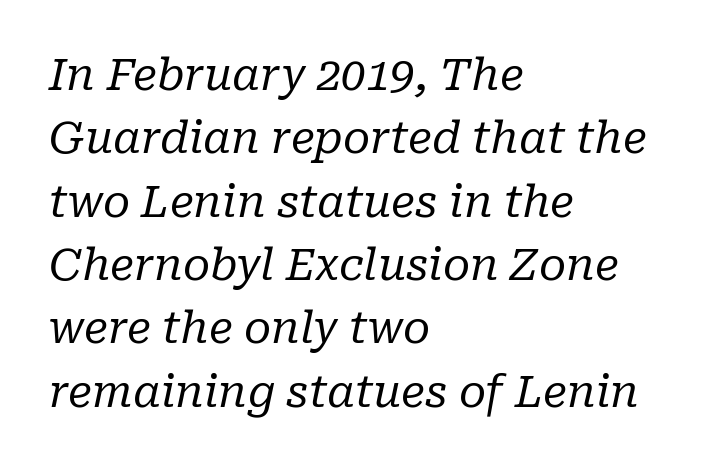
The image shows 44 px regular-weight serif type, italic (leaning right); set left-aligned, normal line spacing (1.44x), normal letter spacing, not underlined; low stroke contrast and a medium x-height.
